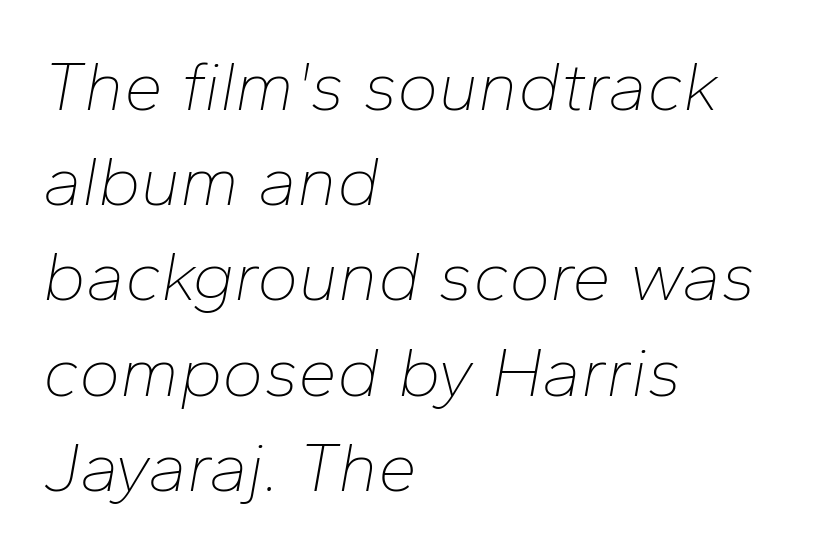
{"italic": "yes", "lean": "right", "slant_degrees": 10, "bold": "no", "weight": "thin", "width": "normal", "stroke_contrast": "low", "x_height": "medium", "monospaced": "no", "underline": "no", "align": "left", "line_spacing": "normal", "line_spacing_ratio": 1.36, "letter_spacing": "normal", "letter_spacing_em": 0.0, "glyph_px": 70}
